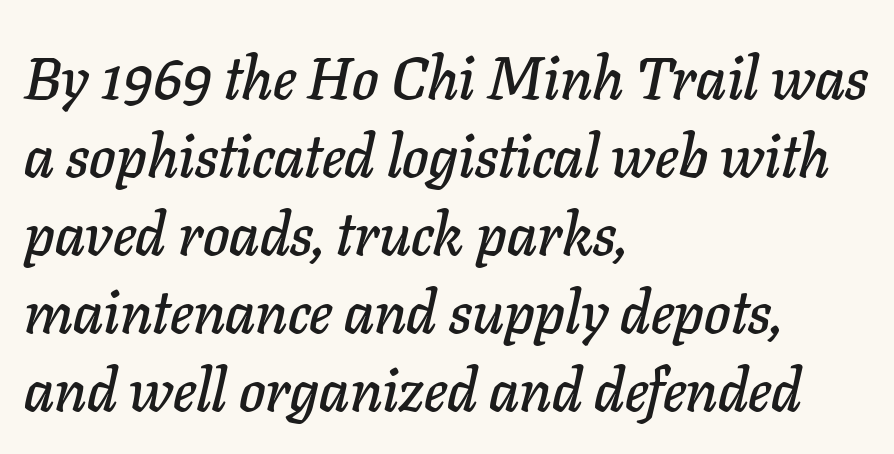
{"italic": "yes", "lean": "right", "slant_degrees": 11, "width": "normal", "stroke_contrast": "low", "x_height": "medium", "monospaced": "no", "underline": "no", "align": "left", "line_spacing": "normal", "line_spacing_ratio": 1.3, "letter_spacing": "normal", "letter_spacing_em": 0.0, "glyph_px": 60}
